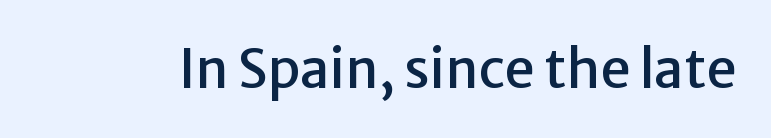
Q: Is the text italic (slanted)? A: No, it is upright.
Q: Is the typeface a serif or a sans-serif typeface? A: Sans-serif.
Q: Is the text underlined? A: No.
Q: Is the spacing between letters normal or unusually wide? A: Normal.
Q: Width (condensed, normal, or wide)? A: Normal.
Q: Stroke contrast? A: Low.
Q: x-height? A: Medium.
Q: Monospaced? A: No.
